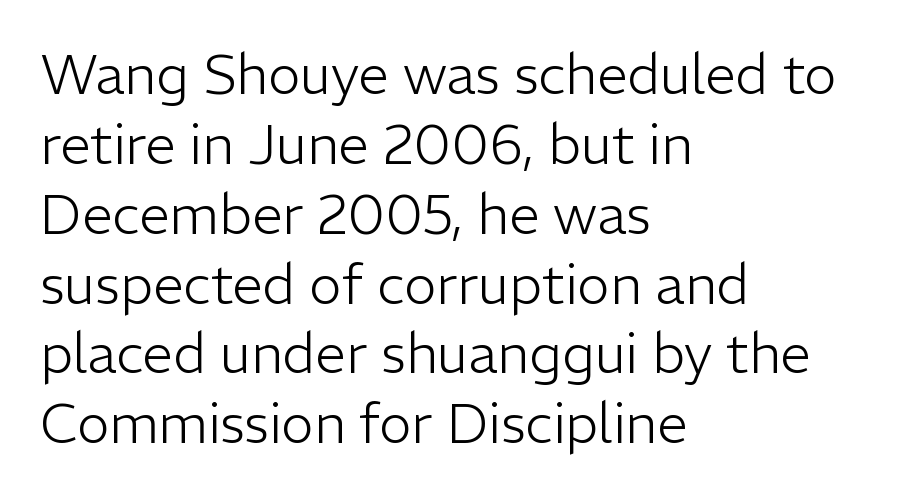
Anything drawn beneath the words? Only blank space. The type is set solid horizontally, with unmodified tracking. Notice how the passage keeps a crisp vertical edge on the left only. Style check: upright.
